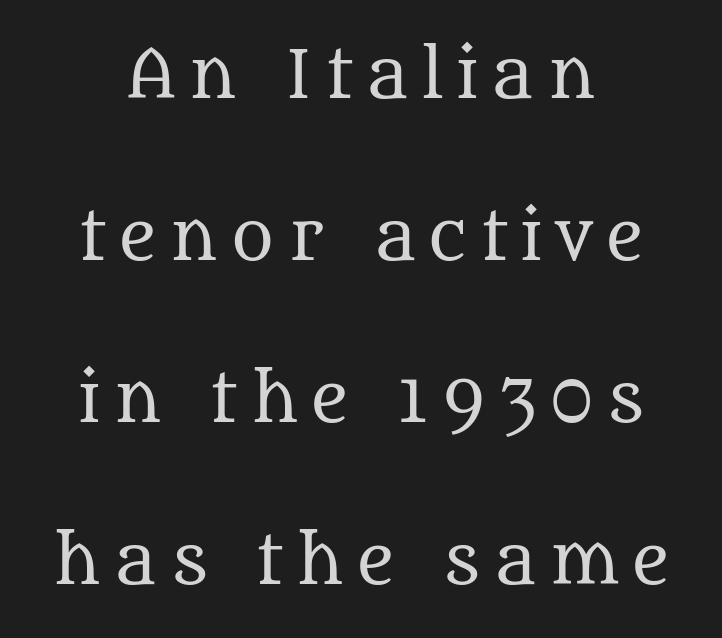
Q: Is the text bold? A: No.
Q: Is the text italic (slanted)? A: No, it is upright.
Q: Is the typeface a serif or a sans-serif typeface? A: Serif.
Q: Is the text underlined? A: No.
Q: How is the paragraph aligned? A: Centered.
Q: Is the spacing between letters normal or unusually wide? A: Unusually wide.
Q: Is the spacing between lines tight, normal or loose? A: Loose.
Q: Width (condensed, normal, or wide)? A: Normal.
Q: Stroke contrast? A: Medium.
Q: x-height? A: Large.
Q: Monospaced? A: No.
